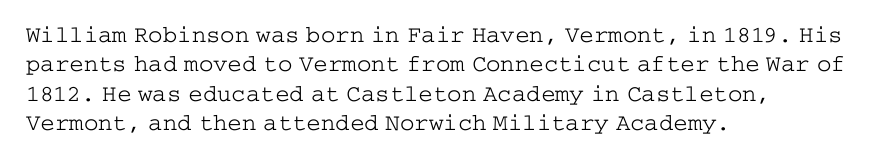
{"italic": "no", "bold": "no", "underline": "no", "align": "left", "line_spacing_ratio": 1.22, "letter_spacing": "normal", "letter_spacing_em": 0.0, "glyph_px": 24}
